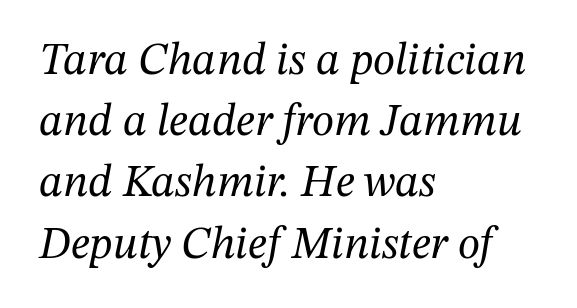
Letterform terminals end in serifs throughout the passage. Spacing verdict: proportional, widths tailored to each character. The whole block is typeset with a tilt. Nothing unusual about the tracking: characters are spaced as the font intends. All the whitespace from short lines collects on the right. Successive baselines arrive at the customary interval.
